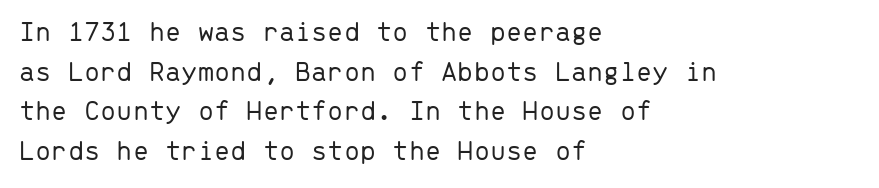
The image shows 29 px light sans-serif type, upright, monospaced; set left-aligned, normal line spacing (1.37x), normal letter spacing, not underlined; low stroke contrast and a medium x-height.
